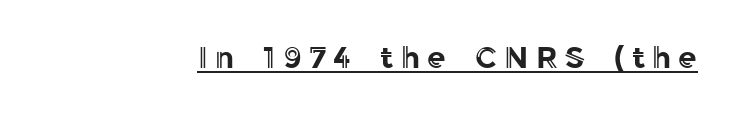
These characters rest on top of a visible drawn line. The type sits square on the baseline with zero lean. Spacing between characters has been opened up far beyond the box default. Each letter keeps its own natural width here, so spacing adapts to shape.
